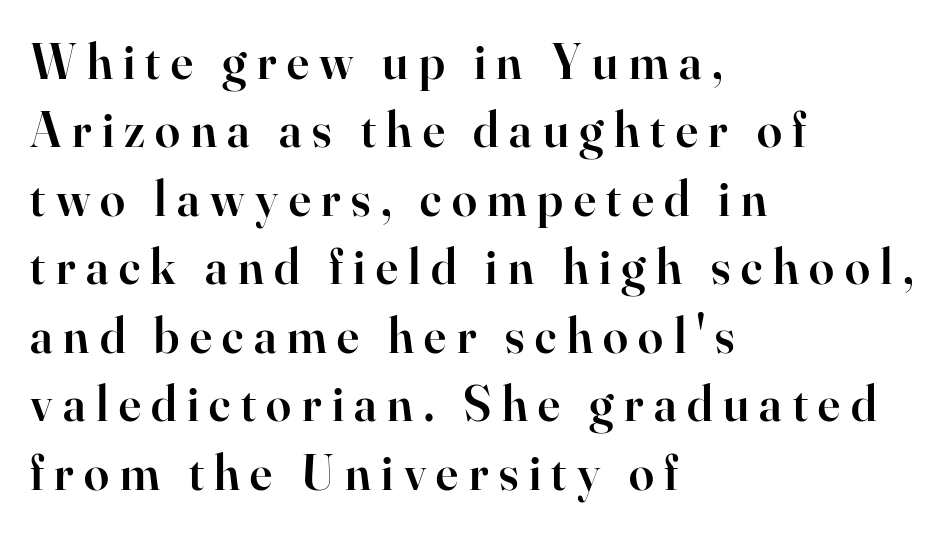
Q: Is the text bold? A: Semi-bold.
Q: Is the text italic (slanted)? A: No, it is upright.
Q: Is the typeface a serif or a sans-serif typeface? A: Serif.
Q: Is the text underlined? A: No.
Q: How is the paragraph aligned? A: Left-aligned.
Q: Is the spacing between letters normal or unusually wide? A: Unusually wide.
Q: Is the spacing between lines tight, normal or loose? A: Normal.
Q: Width (condensed, normal, or wide)? A: Normal.
Q: Stroke contrast? A: High.
Q: x-height? A: Small.
Q: Monospaced? A: No.
